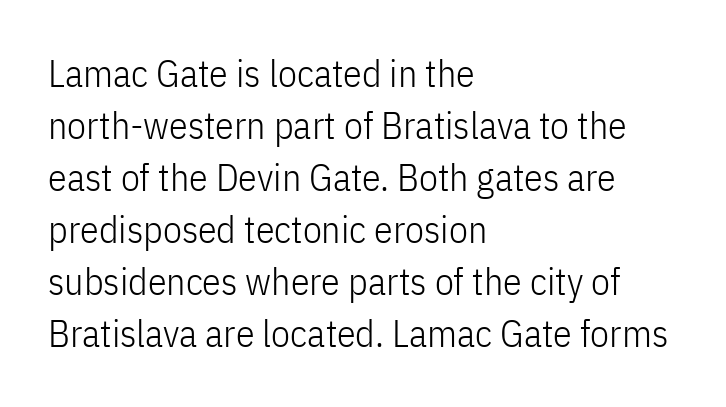
{"serif": "no", "italic": "no", "bold": "no", "weight": "light", "width": "condensed", "stroke_contrast": "low", "x_height": "medium", "monospaced": "no", "underline": "no", "align": "left", "line_spacing": "normal", "line_spacing_ratio": 1.37, "letter_spacing": "normal", "letter_spacing_em": 0.0, "glyph_px": 38}
